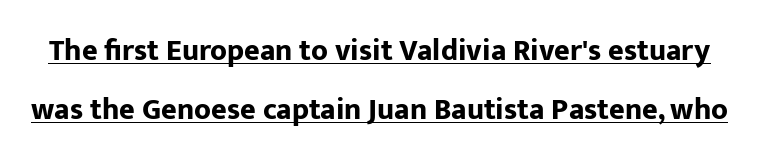
The image shows 30 px bold sans-serif type, upright; set loose line spacing (1.97x), normal letter spacing, underlined; low stroke contrast and a medium x-height.
